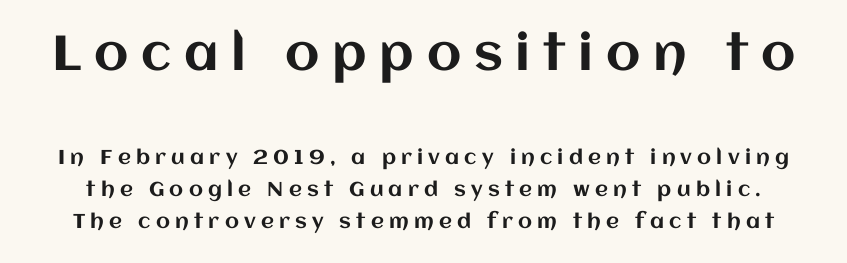
The image shows 49 px text type, upright; set normal line spacing (1.6x), unusually wide letter spacing (+0.26 em), not underlined; the first (top) block is 2.45x larger; medium stroke contrast and a large x-height.
